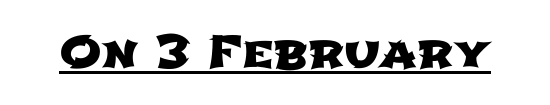
The glyphs are accompanied by a horizontal stroke just below them. The gaps between neighbouring characters are ordinary and unremarkable. These lines are composed in type without serifs. Varying glyph widths throughout — classic text-font behaviour.
